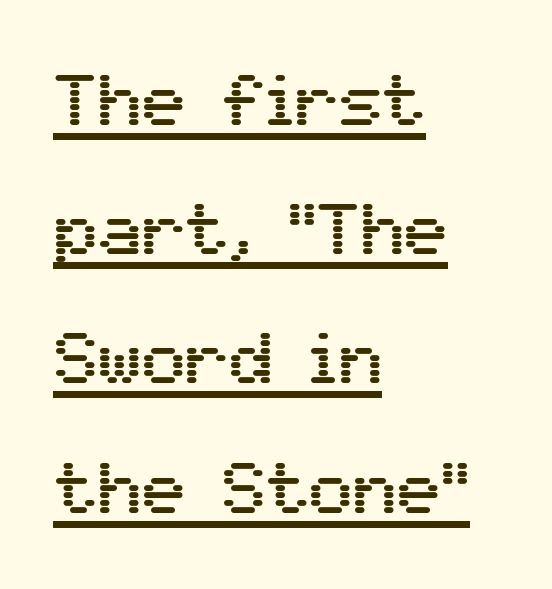
{"serif": "no", "italic": "no", "width": "normal", "stroke_contrast": "medium", "x_height": "medium", "monospaced": "no", "underline": "yes", "align": "left", "line_spacing_ratio": 1.77, "letter_spacing": "normal", "letter_spacing_em": 0.0, "glyph_px": 73}
